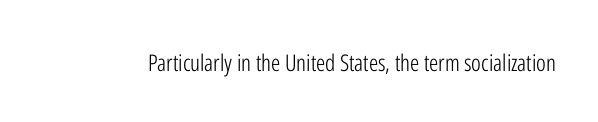
Q: Is the text bold? A: No.
Q: Is the text italic (slanted)? A: No, it is upright.
Q: Is the text underlined? A: No.
Q: Is the spacing between letters normal or unusually wide? A: Normal.
